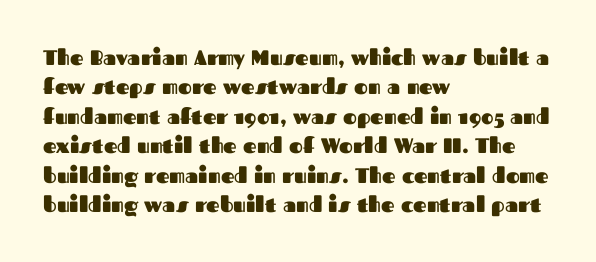
Posture: upright roman. Underlining? Definitely not there. Each line starts at the same left margin while the right side varies. Stroke thickness is high; the sample reads as a true bold. The block of text has a typical density, with ordinary space between rows.
